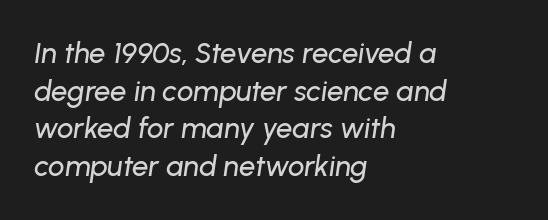
Just letters on the line, the space beneath them empty. This is oblique type, the kind used for emphasis or titles. The passage is arranged the way most books set body copy — flush left. A typesetter would call this proportional, since set widths differ per character. If you measured baseline to baseline, you'd find a middling distance.
